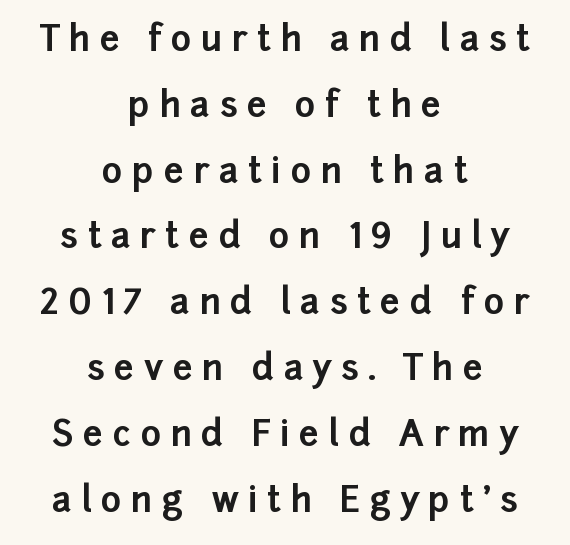
Does the type have serifs? No, each stem ends abruptly. The line texture is sparse and dotted thanks to wide tracking. Descenders are the only things crossing below the line. The glyphs have the mass of a bold cut. This is the regular roman posture of the typeface. These lines are rendered in a variable-pitch font.
